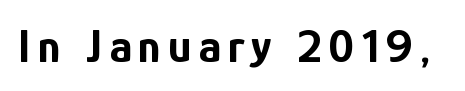
Q: Is the text bold? A: Yes.
Q: Is the text italic (slanted)? A: No, it is upright.
Q: Is the typeface a serif or a sans-serif typeface? A: Sans-serif.
Q: Is the text underlined? A: No.
Q: Width (condensed, normal, or wide)? A: Condensed.
Q: Stroke contrast? A: Low.
Q: x-height? A: Medium.
Q: Monospaced? A: No.
